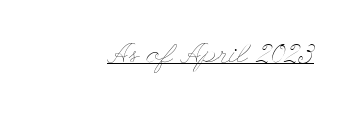
Quick note: underline on. The font is comparable to plain body text, perhaps lighter. Caption: standard tracking, unaltered.
